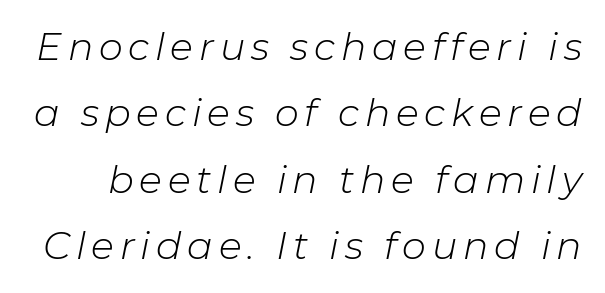
{"italic": "yes", "lean": "right", "slant_degrees": 11, "bold": "no", "weight": "light", "width": "normal", "stroke_contrast": "low", "x_height": "medium", "monospaced": "no", "underline": "no", "line_spacing_ratio": 1.75, "glyph_px": 38}
